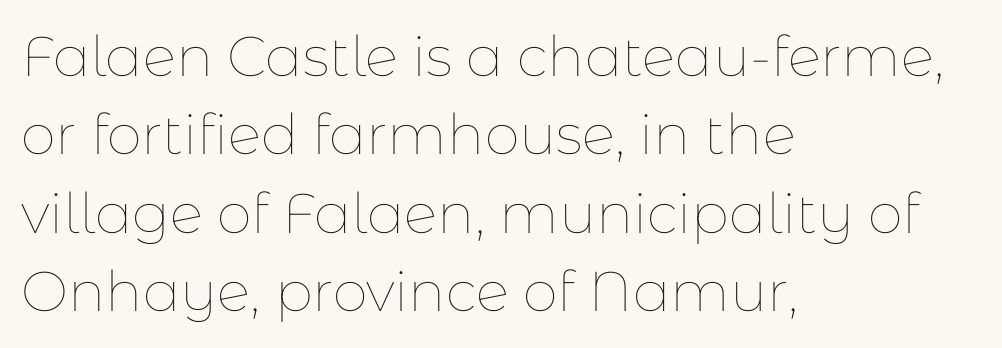
Q: Is the text bold? A: No.
Q: Is the text italic (slanted)? A: No, it is upright.
Q: Is the text underlined? A: No.
Q: How is the paragraph aligned? A: Left-aligned.
Q: Is the spacing between letters normal or unusually wide? A: Normal.
Q: Is the spacing between lines tight, normal or loose? A: Normal.
Q: Width (condensed, normal, or wide)? A: Normal.
Q: Stroke contrast? A: Low.
Q: x-height? A: Medium.
Q: Monospaced? A: No.
